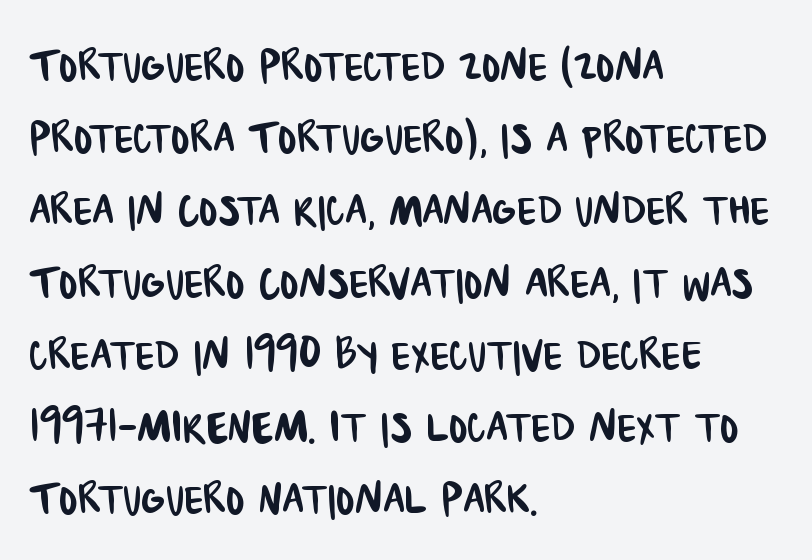
The image shows 56 px condensed sans-serif type; set left-aligned, normal line spacing (1.29x), normal letter spacing, not underlined; low stroke contrast and a large x-height.
